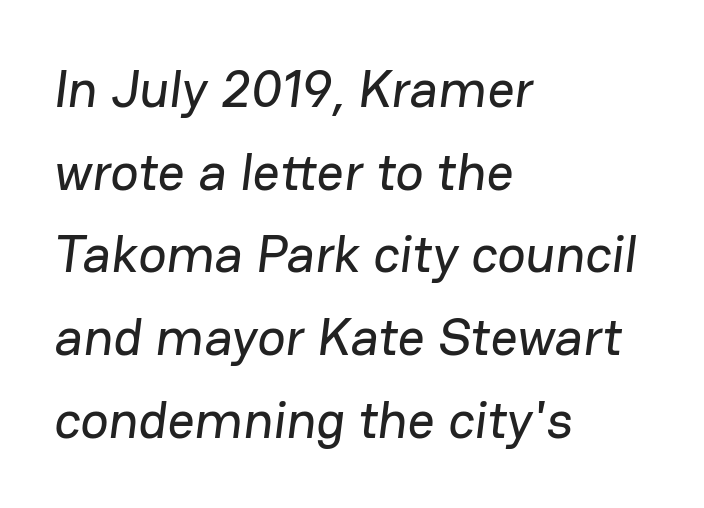
{"serif": "no", "width": "normal", "stroke_contrast": "low", "x_height": "medium", "monospaced": "no", "underline": "no", "align": "left", "line_spacing": "normal", "line_spacing_ratio": 1.56, "letter_spacing": "normal", "letter_spacing_em": 0.0, "glyph_px": 53}
